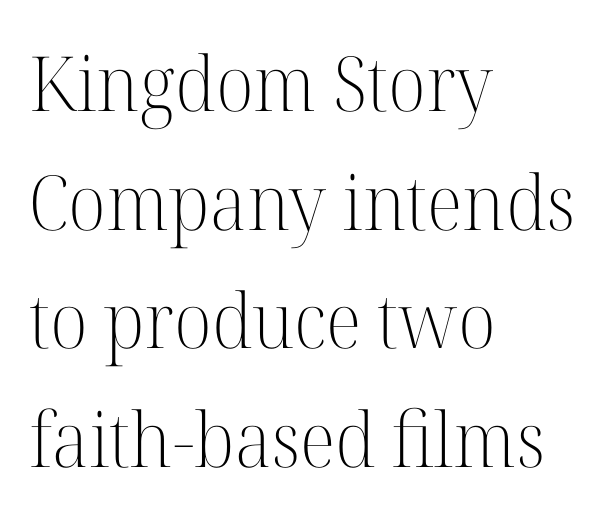
{"serif": "yes", "italic": "no", "bold": "no", "weight": "light", "width": "normal", "stroke_contrast": "high", "x_height": "medium", "monospaced": "no", "underline": "no", "align": "left", "line_spacing": "normal", "line_spacing_ratio": 1.56, "letter_spacing": "normal", "letter_spacing_em": 0.0, "glyph_px": 76}
